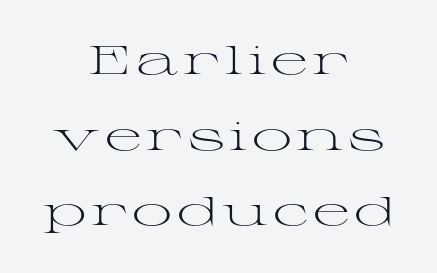
Q: Is the text bold? A: No.
Q: Is the text italic (slanted)? A: No, it is upright.
Q: Is the typeface a serif or a sans-serif typeface? A: Serif.
Q: Is the text underlined? A: No.
Q: How is the paragraph aligned? A: Centered.
Q: Width (condensed, normal, or wide)? A: Wide.
Q: Stroke contrast? A: Medium.
Q: x-height? A: Medium.
Q: Monospaced? A: No.
